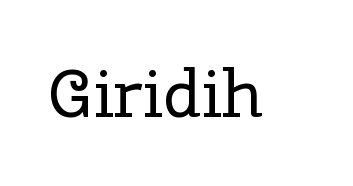
The image shows 67 px regular-weight serif type, upright; set normal letter spacing, not underlined; low stroke contrast and a medium x-height.
